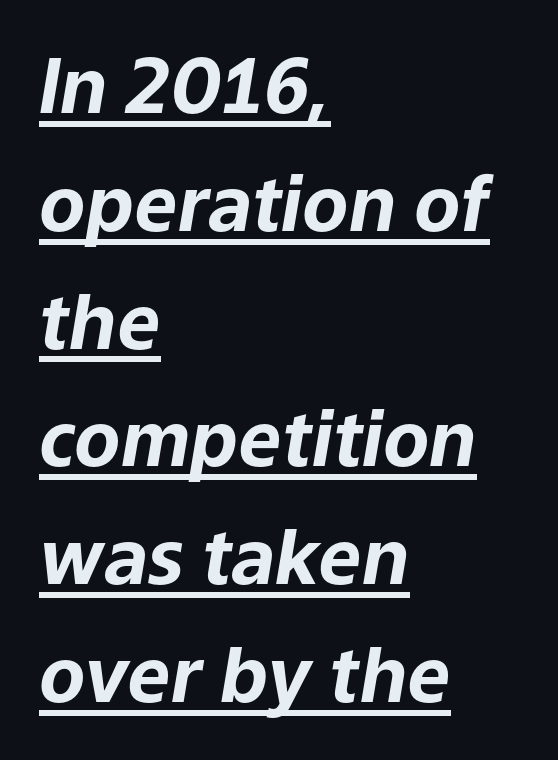
Q: Is the text bold? A: Yes.
Q: Is the text italic (slanted)? A: Yes, it leans right by about 9 degrees.
Q: Is the text underlined? A: Yes.
Q: How is the paragraph aligned? A: Left-aligned.
Q: Is the spacing between letters normal or unusually wide? A: Normal.
Q: Is the spacing between lines tight, normal or loose? A: Normal.
Q: Width (condensed, normal, or wide)? A: Normal.
Q: Stroke contrast? A: Low.
Q: x-height? A: Medium.
Q: Monospaced? A: No.
